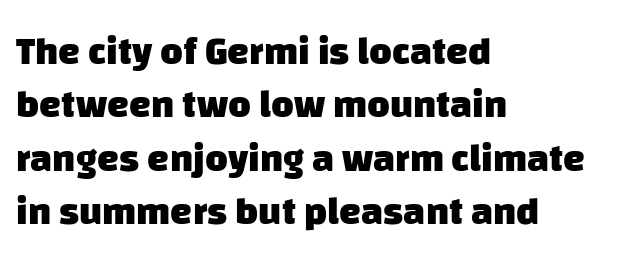
Nothing unusual about the tracking: characters are spaced as the font intends. The typesetting leans heavy: a genuine bold. Which margin do the lines hug? The left one — the right edge is uneven. The string is rendered with underlining switched off. This block has exactly the height ordinary leading produces. The passage shown is typed in a proportional face where columns would drift.
